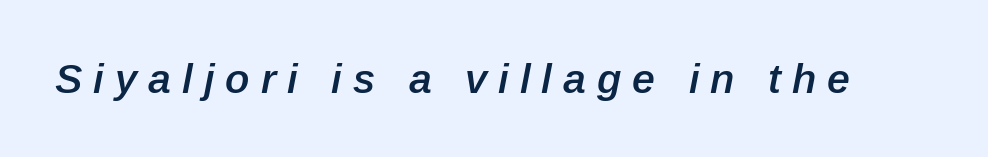
The image shows 41 px semibold type, italic (leaning right); set unusually wide letter spacing (+0.27 em), not underlined; low stroke contrast and a medium x-height.
